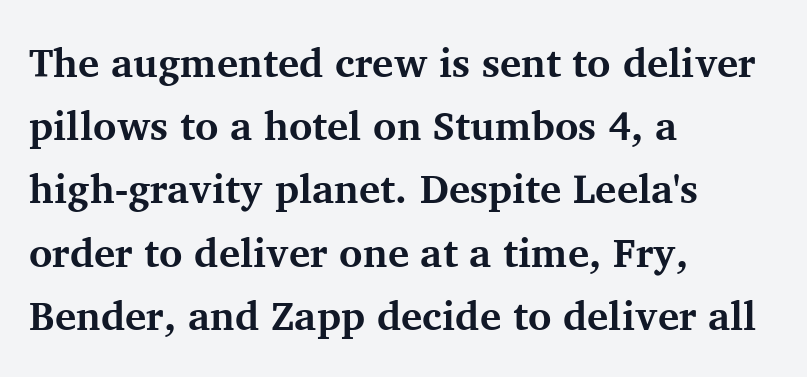
{"serif": "yes", "italic": "no", "bold": "yes", "weight": "bold", "width": "normal", "stroke_contrast": "medium", "x_height": "medium", "monospaced": "no", "underline": "no", "align": "left", "line_spacing": "normal", "line_spacing_ratio": 1.58, "letter_spacing": "normal", "letter_spacing_em": 0.0, "glyph_px": 40}
